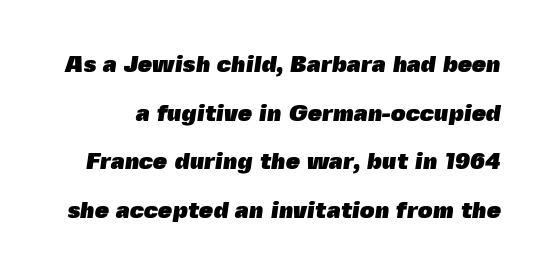
Q: Is the text bold? A: Yes.
Q: Is the text underlined? A: No.
Q: Is the spacing between letters normal or unusually wide? A: Normal.
Q: Is the spacing between lines tight, normal or loose? A: Loose.
